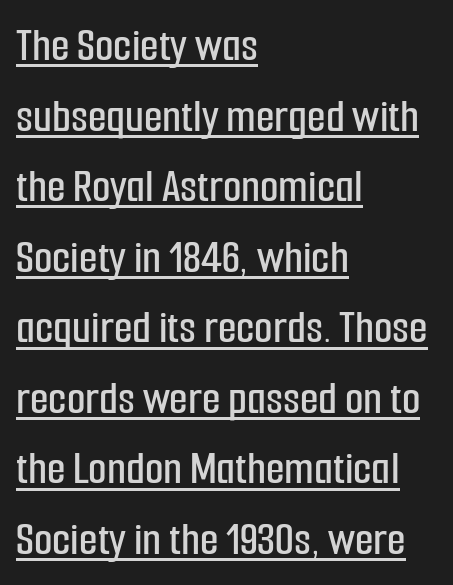
The image shows 48 px condensed sans-serif type, upright; set left-aligned, normal line spacing (1.47x), normal letter spacing, underlined; low stroke contrast and a medium x-height.
